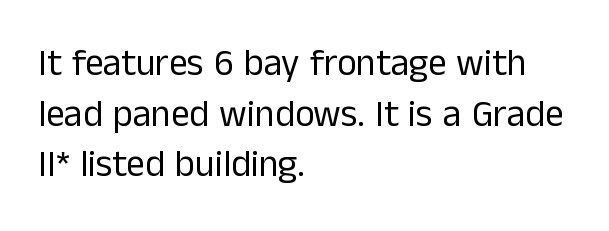
{"serif": "no", "italic": "no", "bold": "no", "weight": "regular", "width": "normal", "stroke_contrast": "low", "x_height": "medium", "monospaced": "no", "underline": "no", "align": "left", "line_spacing": "normal", "line_spacing_ratio": 1.37, "letter_spacing": "normal", "letter_spacing_em": 0.0, "glyph_px": 37}
